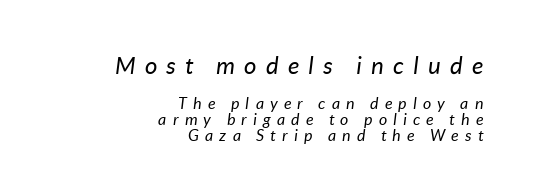
The typography opts for an oblique posture over an upright one. Size contrast runs from large at the top to small at the bottom. The face used here is rendered with a markedly widened letterfit. The lines in this sample share a right terminus and differ only in where they begin.
